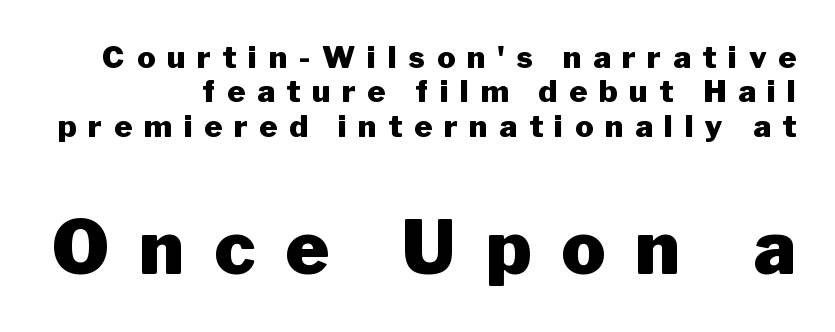
{"serif": "no", "italic": "no", "bold": "yes", "weight": "heavy", "width": "normal", "stroke_contrast": "low", "x_height": "medium", "monospaced": "no", "underline": "no", "line_spacing": "tight", "line_spacing_ratio": 1.15, "letter_spacing": "wide", "letter_spacing_em": 0.4, "larger_block": "second", "size_ratio": 2.47, "glyph_px": 74}
